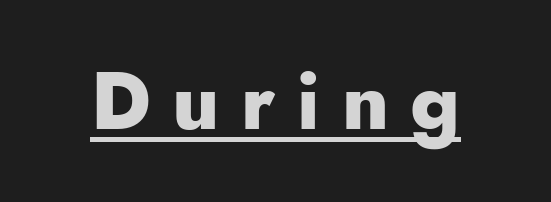
{"serif": "no", "italic": "no", "bold": "yes", "weight": "heavy", "width": "normal", "stroke_contrast": "low", "x_height": "small", "monospaced": "no", "underline": "yes", "letter_spacing": "wide", "letter_spacing_em": 0.27, "glyph_px": 80}
